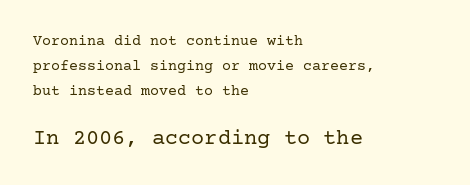
The image shows 22 px text type, upright; set left-aligned, normal line spacing (1.67x), normal letter spacing, not underlined; the second (bottom) block is 1.47x larger.
